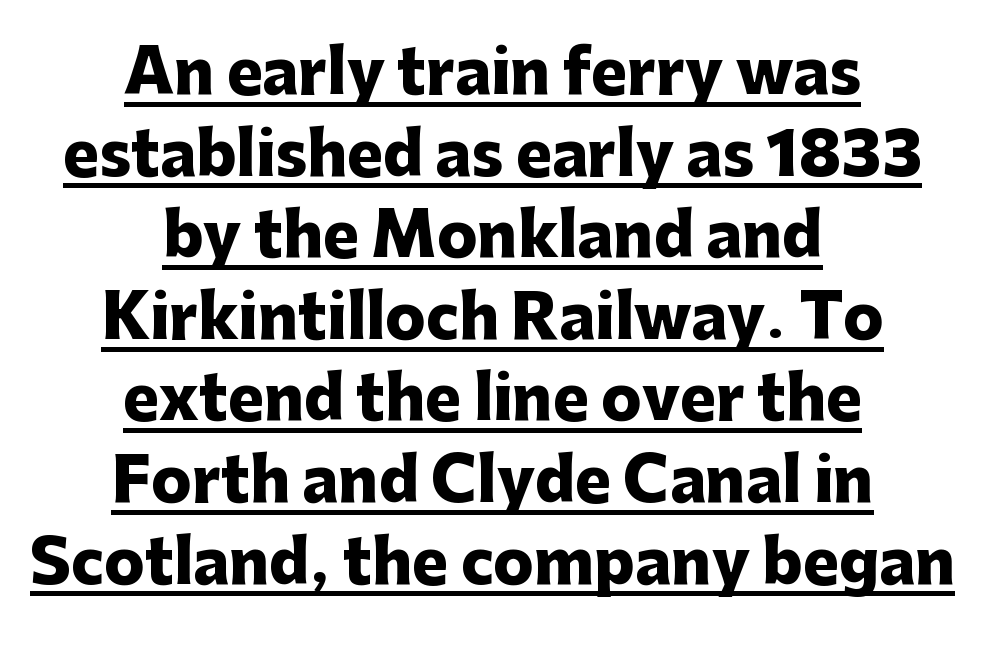
{"serif": "no", "italic": "no", "bold": "yes", "weight": "heavy", "width": "normal", "stroke_contrast": "low", "x_height": "medium", "monospaced": "no", "underline": "yes", "align": "center", "line_spacing": "normal", "line_spacing_ratio": 1.36, "letter_spacing": "normal", "letter_spacing_em": 0.0, "glyph_px": 60}
